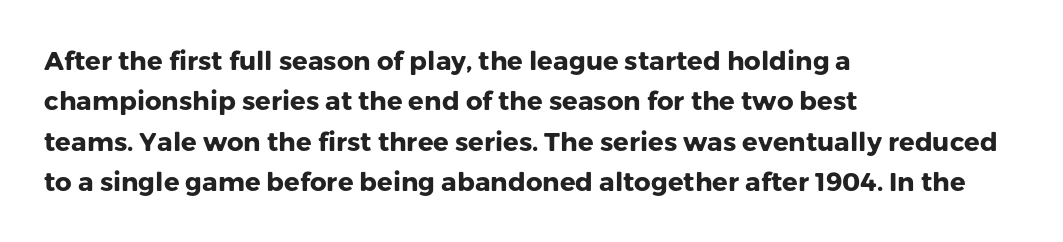
{"italic": "no", "bold": "yes", "underline": "no", "align": "left", "line_spacing": "normal", "line_spacing_ratio": 1.55, "letter_spacing": "normal", "letter_spacing_em": 0.0, "glyph_px": 26}
